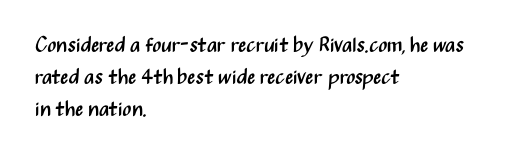
{"italic": "no", "bold": "no", "underline": "no", "align": "left", "line_spacing": "normal", "line_spacing_ratio": 1.53, "letter_spacing": "normal", "letter_spacing_em": 0.0, "glyph_px": 21}
